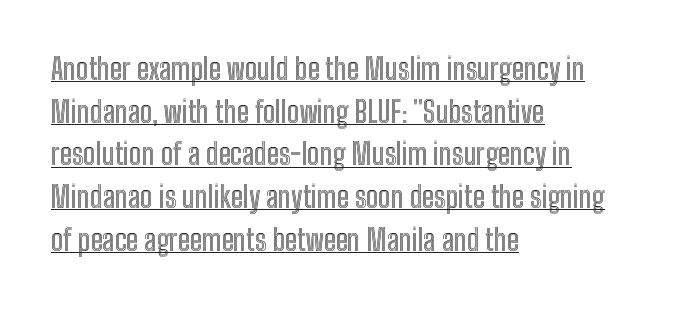
Q: Is the text italic (slanted)? A: No, it is upright.
Q: Is the text underlined? A: Yes.
Q: How is the paragraph aligned? A: Left-aligned.
Q: Is the spacing between letters normal or unusually wide? A: Normal.
Q: Is the spacing between lines tight, normal or loose? A: Normal.
Q: Width (condensed, normal, or wide)? A: Condensed.
Q: x-height? A: Medium.
Q: Monospaced? A: No.
